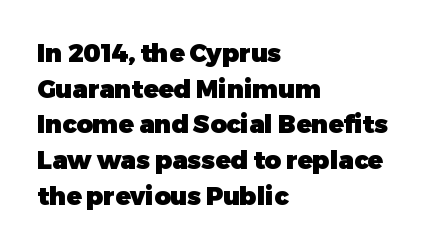
{"italic": "no", "bold": "yes", "underline": "no", "align": "left", "line_spacing": "normal", "line_spacing_ratio": 1.43, "letter_spacing": "normal", "letter_spacing_em": 0.0, "glyph_px": 25}
